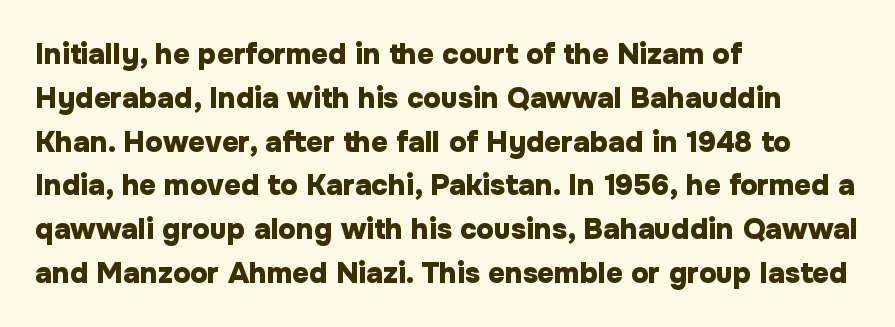
Nobody drew a line under any word here. Nothing sits at the stroke ends, so this counts as sans-serif. Typographic density is high because the face is bold. The letters advance in unequal steps, a hallmark of proportional type. The line texture is even and compact thanks to regular tracking.
